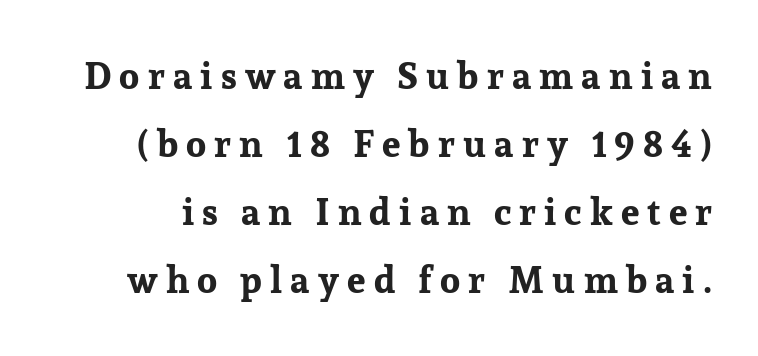
{"serif": "yes", "italic": "no", "bold": "yes", "weight": "bold", "width": "normal", "stroke_contrast": "low", "x_height": "medium", "monospaced": "no", "underline": "no", "line_spacing_ratio": 1.84, "letter_spacing": "wide", "letter_spacing_em": 0.22, "glyph_px": 37}
